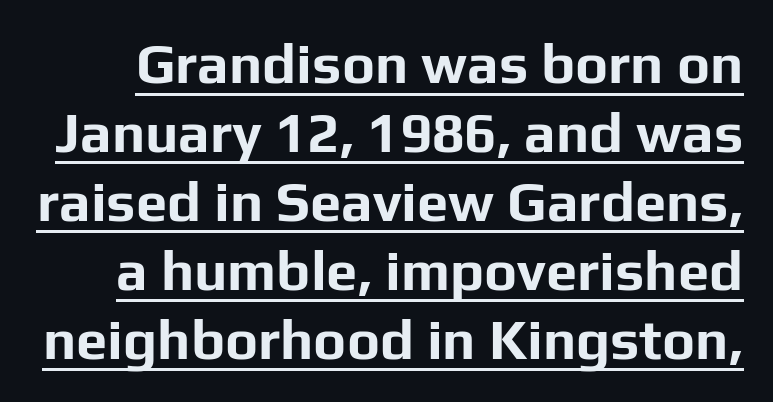
{"serif": "no", "italic": "no", "bold": "yes", "weight": "bold", "width": "normal", "stroke_contrast": "low", "x_height": "medium", "monospaced": "no", "underline": "yes", "line_spacing_ratio": 1.23, "letter_spacing": "normal", "letter_spacing_em": 0.0, "glyph_px": 56}
